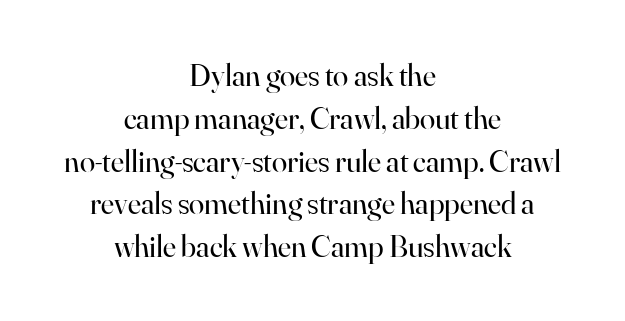
{"serif": "yes", "italic": "no", "bold": "no", "weight": "regular", "width": "normal", "stroke_contrast": "high", "x_height": "small", "monospaced": "no", "underline": "no", "align": "center", "line_spacing": "normal", "line_spacing_ratio": 1.38, "letter_spacing": "normal", "letter_spacing_em": 0.0, "glyph_px": 31}
